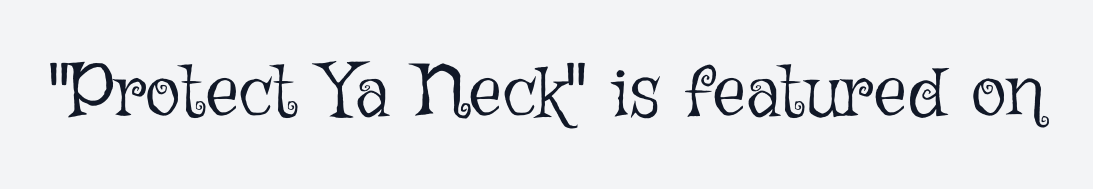
The image shows 74 px light type, upright; set normal letter spacing, not underlined; low stroke contrast and a medium x-height.
